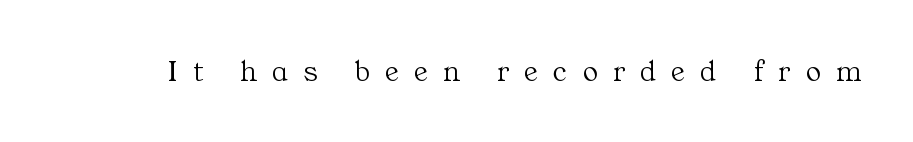
The image shows 31 px light serif type, upright; set unusually wide letter spacing (+0.5 em), not underlined; medium stroke contrast and a medium x-height.
